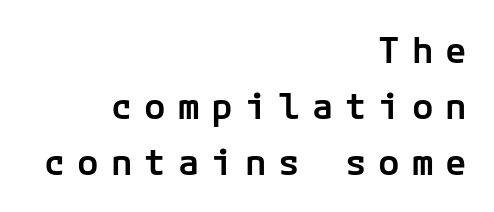
{"serif": "no", "italic": "no", "bold": "semi", "weight": "semibold", "width": "normal", "stroke_contrast": "low", "x_height": "medium", "underline": "no", "align": "right", "line_spacing": "normal", "line_spacing_ratio": 1.56, "letter_spacing": "wide", "letter_spacing_em": 0.33, "glyph_px": 36}
